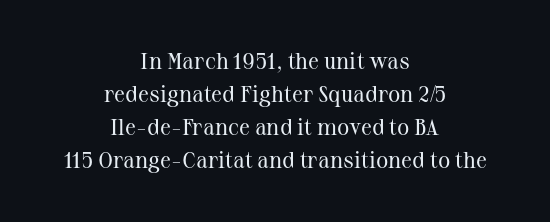
Does the leading feel generous? No, just average. Compared with typical body copy, the letter spacing here is the same. Each line is balanced around a shared central axis. A bare baseline throughout the passage. You can tell it's not italic because the verticals are truly vertical. The strokes carry an ordinary text weight at most.
